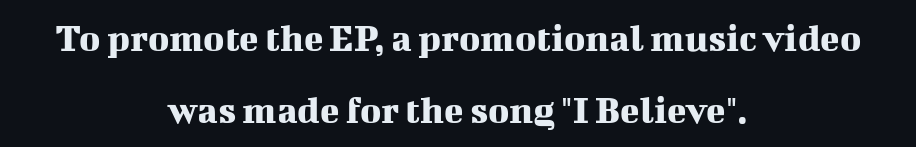
The image shows 40 px serif type, upright; set centered, line spacing 1.79x, normal letter spacing, not underlined; medium stroke contrast and a medium x-height.
